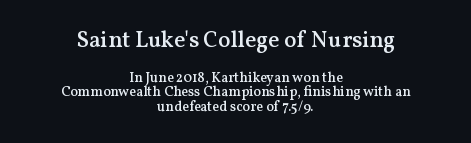
The image shows 23 px text type, upright; set centered, tight line spacing (1.05x), normal letter spacing, not underlined; the first (top) block is 1.64x larger.
